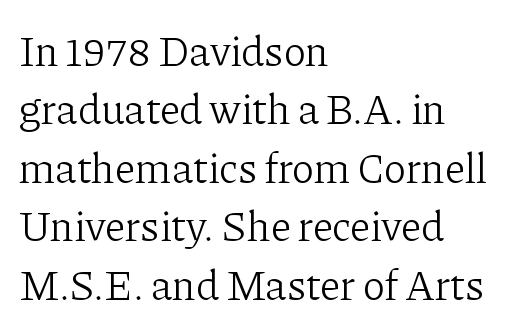
The lines in this sample share a left origin and differ only in where they stop. Is this a heavy cut? Hardly; it is regular or lighter. Just letters on the line, the space beneath them empty. Ordinary non-slanted type is in use. The space between consecutive lines is moderate. The characters display serif detailing at their extremities.
